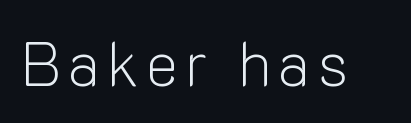
The image shows 62 px light sans-serif type, upright; set not underlined; low stroke contrast and a medium x-height.
